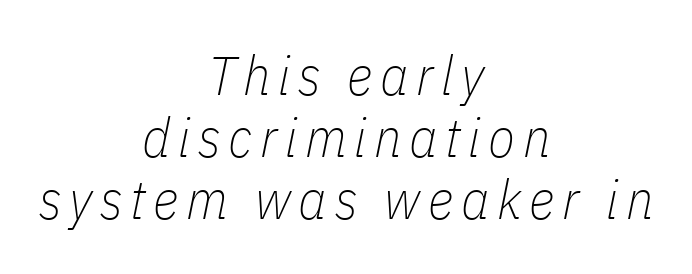
The image shows 55 px thin, condensed type, italic (leaning right); set centered, tight line spacing (1.13x), not underlined; low stroke contrast and a medium x-height.
